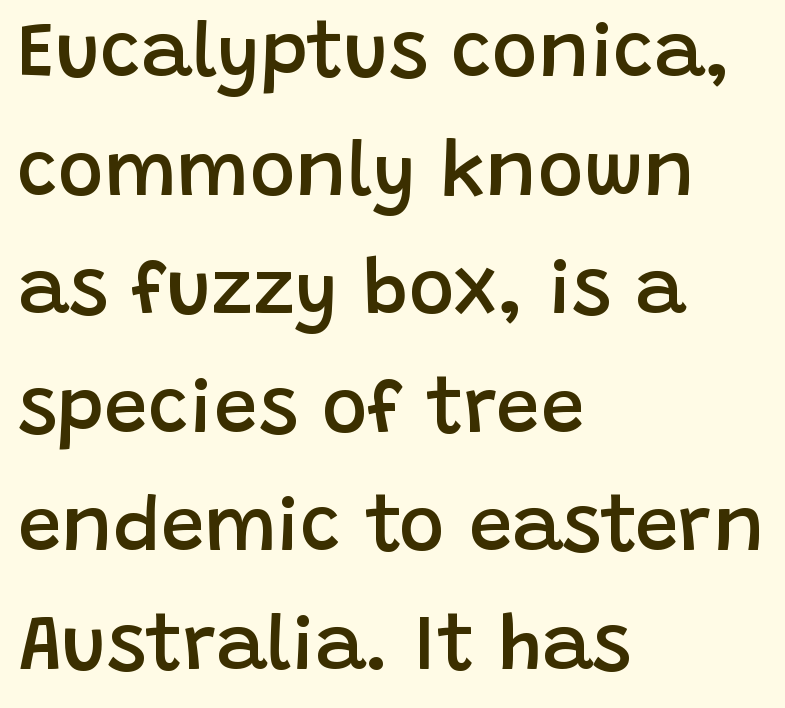
Q: Is the text bold? A: Semi-bold.
Q: Is the text italic (slanted)? A: No, it is upright.
Q: Is the typeface a serif or a sans-serif typeface? A: Sans-serif.
Q: Is the text underlined? A: No.
Q: How is the paragraph aligned? A: Left-aligned.
Q: Is the spacing between letters normal or unusually wide? A: Normal.
Q: Is the spacing between lines tight, normal or loose? A: Normal.
Q: Width (condensed, normal, or wide)? A: Normal.
Q: Stroke contrast? A: Low.
Q: x-height? A: Large.
Q: Monospaced? A: No.
